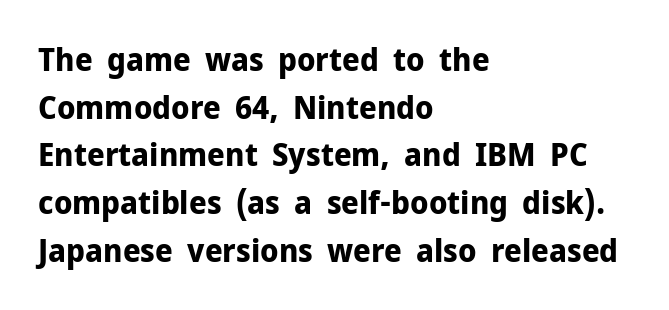
Q: Is the text bold? A: Yes.
Q: Is the text italic (slanted)? A: No, it is upright.
Q: Is the typeface a serif or a sans-serif typeface? A: Sans-serif.
Q: Is the text underlined? A: No.
Q: How is the paragraph aligned? A: Left-aligned.
Q: Is the spacing between letters normal or unusually wide? A: Normal.
Q: Is the spacing between lines tight, normal or loose? A: Normal.
Q: Width (condensed, normal, or wide)? A: Normal.
Q: Stroke contrast? A: Low.
Q: x-height? A: Medium.
Q: Monospaced? A: No.
